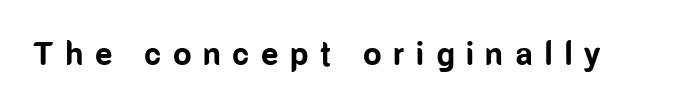
The image shows 33 px bold, condensed sans-serif type, upright; set unusually wide letter spacing (+0.35 em), not underlined; low stroke contrast and a medium x-height.
